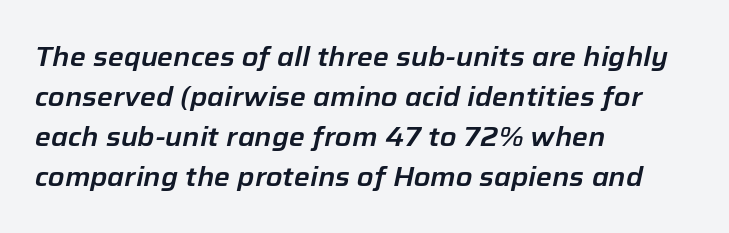
This rendering uses left alignment, leaving the right contour irregular. This block has exactly the height ordinary leading produces. Nobody touched the tracking dial on this one. A bare baseline throughout the passage. Emphasis-style slanted type is in use.
